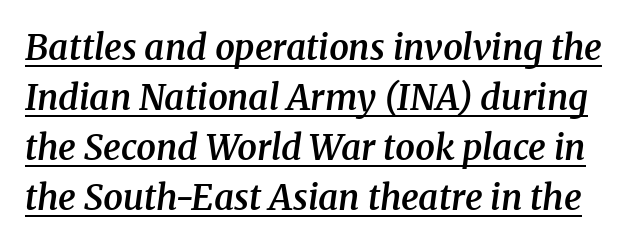
{"serif": "yes", "italic": "yes", "lean": "right", "slant_degrees": 8, "bold": "semi", "weight": "semibold", "width": "normal", "stroke_contrast": "medium", "x_height": "medium", "monospaced": "no", "underline": "yes", "line_spacing": "normal", "line_spacing_ratio": 1.43, "letter_spacing": "normal", "letter_spacing_em": 0.0, "glyph_px": 35}
